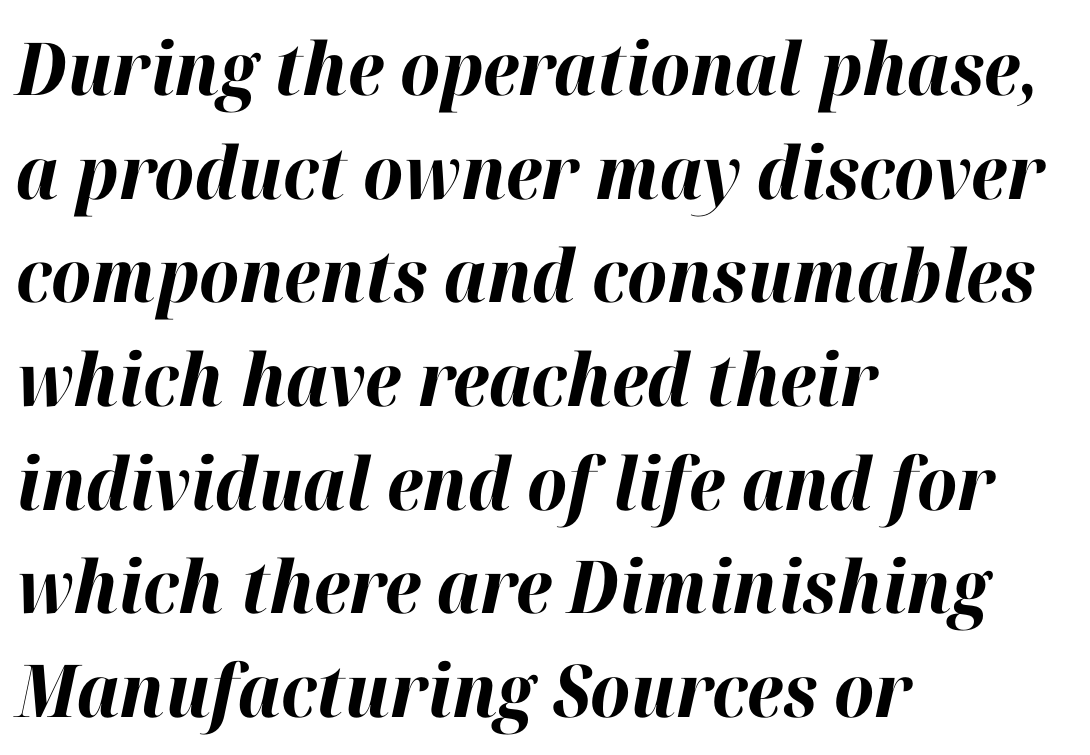
{"italic": "yes", "lean": "right", "slant_degrees": 12, "bold": "yes", "weight": "bold", "width": "normal", "stroke_contrast": "high", "x_height": "medium", "monospaced": "no", "underline": "no", "align": "left", "line_spacing": "normal", "line_spacing_ratio": 1.42, "letter_spacing": "normal", "letter_spacing_em": 0.0, "glyph_px": 73}
